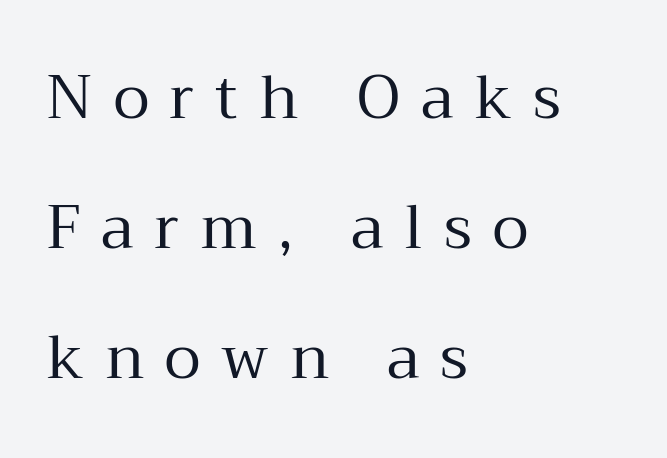
The image shows 60 px regular-weight serif type, upright; set left-aligned, loose line spacing (2.17x), unusually wide letter spacing (+0.35 em), not underlined; medium stroke contrast and a medium x-height.
